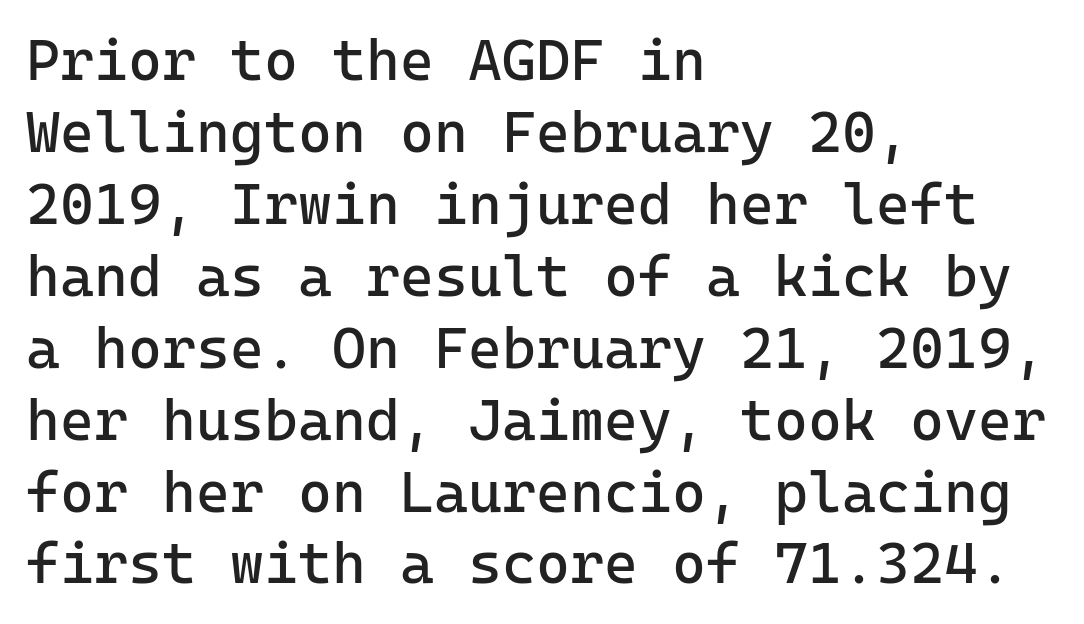
Q: Is the text bold? A: No.
Q: Is the text italic (slanted)? A: No, it is upright.
Q: Is the typeface a serif or a sans-serif typeface? A: Sans-serif.
Q: Is the text underlined? A: No.
Q: How is the paragraph aligned? A: Left-aligned.
Q: Is the spacing between letters normal or unusually wide? A: Normal.
Q: Width (condensed, normal, or wide)? A: Normal.
Q: Stroke contrast? A: Low.
Q: x-height? A: Medium.
